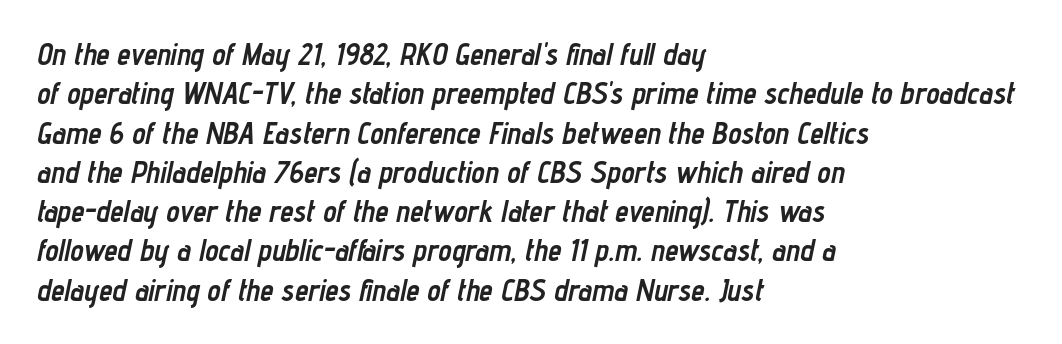
Q: Is the text bold? A: Yes.
Q: Is the text italic (slanted)? A: Yes, it leans right by about 12 degrees.
Q: Is the text underlined? A: No.
Q: How is the paragraph aligned? A: Left-aligned.
Q: Is the spacing between letters normal or unusually wide? A: Normal.
Q: Is the spacing between lines tight, normal or loose? A: Normal.
Q: Width (condensed, normal, or wide)? A: Condensed.
Q: Stroke contrast? A: Low.
Q: x-height? A: Medium.
Q: Monospaced? A: No.
